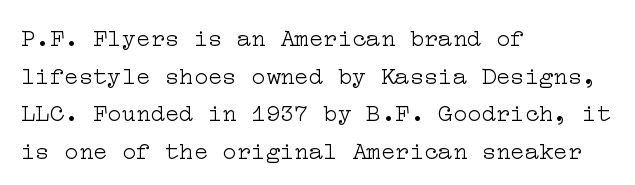
The setting favours the left margin, as ordinary paragraphs usually do. The face looks like a standard text weight, possibly lighter. Each row of text sits above clean, open space. Posture: straight, roman, zero tilt.
